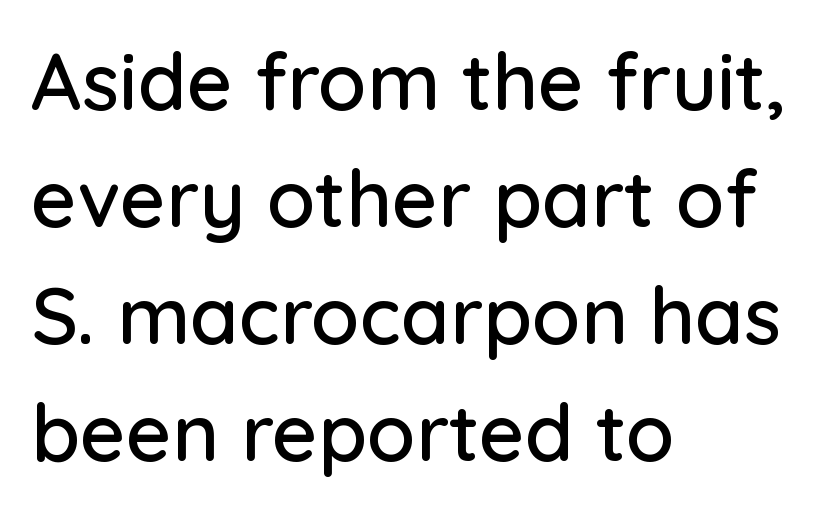
Q: Is the text italic (slanted)? A: No, it is upright.
Q: Is the typeface a serif or a sans-serif typeface? A: Sans-serif.
Q: Is the text underlined? A: No.
Q: How is the paragraph aligned? A: Left-aligned.
Q: Is the spacing between letters normal or unusually wide? A: Normal.
Q: Is the spacing between lines tight, normal or loose? A: Normal.
Q: Width (condensed, normal, or wide)? A: Normal.
Q: Stroke contrast? A: Low.
Q: x-height? A: Medium.
Q: Monospaced? A: No.
